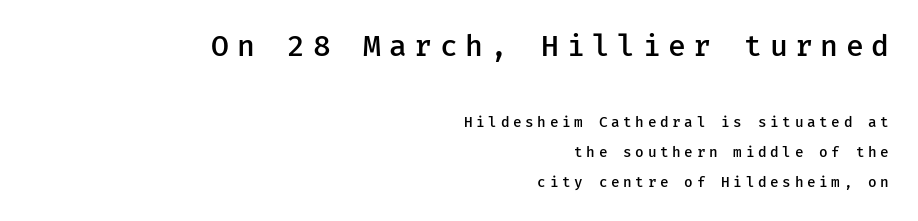
The image shows 29 px semibold sans-serif type, upright; set right-aligned, loose line spacing (2.13x), unusually wide letter spacing (+0.26 em), not underlined; the first (top) block is 2.07x larger; low stroke contrast and a medium x-height.
